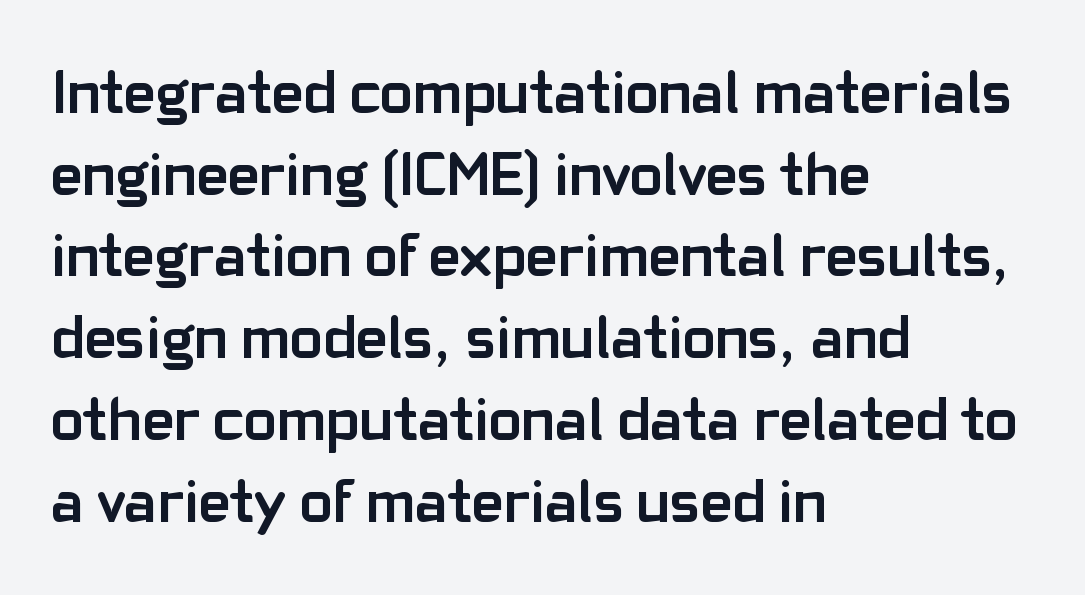
{"serif": "no", "italic": "no", "bold": "yes", "weight": "semibold", "width": "normal", "stroke_contrast": "low", "x_height": "medium", "monospaced": "no", "underline": "no", "align": "left", "line_spacing": "normal", "line_spacing_ratio": 1.34, "letter_spacing": "normal", "letter_spacing_em": 0.0, "glyph_px": 61}
